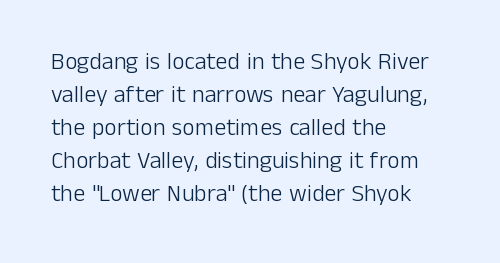
Q: Is the text bold? A: No.
Q: Is the text italic (slanted)? A: No, it is upright.
Q: Is the text underlined? A: No.
Q: How is the paragraph aligned? A: Left-aligned.
Q: Is the spacing between letters normal or unusually wide? A: Normal.
Q: Is the spacing between lines tight, normal or loose? A: Normal.
